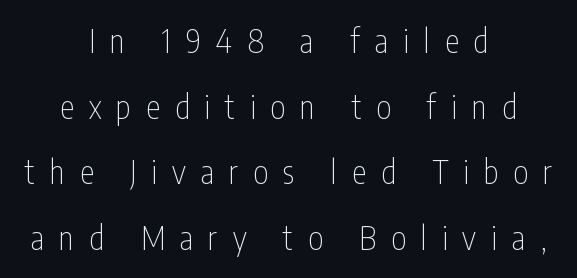
Q: Is the text bold? A: No.
Q: Is the text italic (slanted)? A: No, it is upright.
Q: Is the typeface a serif or a sans-serif typeface? A: Sans-serif.
Q: Is the text underlined? A: No.
Q: How is the paragraph aligned? A: Centered.
Q: Is the spacing between letters normal or unusually wide? A: Unusually wide.
Q: Is the spacing between lines tight, normal or loose? A: Loose.
Q: Width (condensed, normal, or wide)? A: Condensed.
Q: Stroke contrast? A: Low.
Q: x-height? A: Medium.
Q: Monospaced? A: No.
